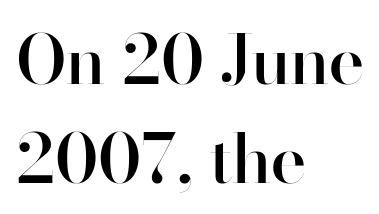
Q: Is the text bold? A: Semi-bold.
Q: Is the text italic (slanted)? A: No, it is upright.
Q: Is the typeface a serif or a sans-serif typeface? A: Sans-serif.
Q: Is the text underlined? A: No.
Q: How is the paragraph aligned? A: Left-aligned.
Q: Is the spacing between letters normal or unusually wide? A: Normal.
Q: Is the spacing between lines tight, normal or loose? A: Normal.
Q: Width (condensed, normal, or wide)? A: Normal.
Q: Stroke contrast? A: High.
Q: x-height? A: Small.
Q: Monospaced? A: No.
